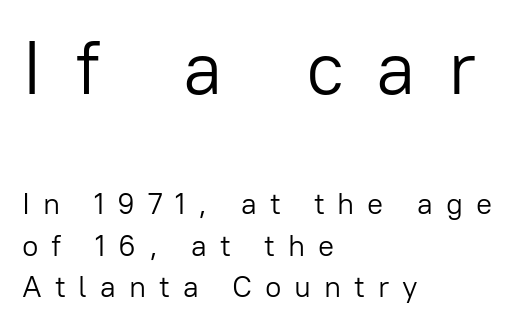
The rendering inserts visible extra space after every character. Each stroke keeps to a modest, everyday thickness or less. The first block has been scaled up relative to the second. Casual observation: everything's shoved over to the left. Students, observe: this is what conventionally led text looks like.
